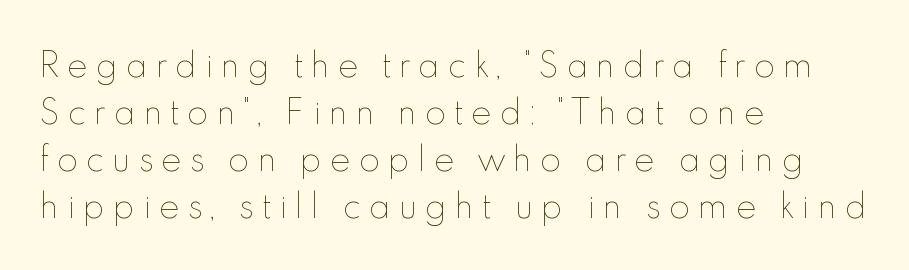
Q: Is the text bold? A: No.
Q: Is the text italic (slanted)? A: No, it is upright.
Q: Is the text underlined? A: No.
Q: How is the paragraph aligned? A: Left-aligned.
Q: Is the spacing between letters normal or unusually wide? A: Unusually wide.
Q: Is the spacing between lines tight, normal or loose? A: Normal.
Q: Width (condensed, normal, or wide)? A: Normal.
Q: x-height? A: Small.
Q: Monospaced? A: No.
